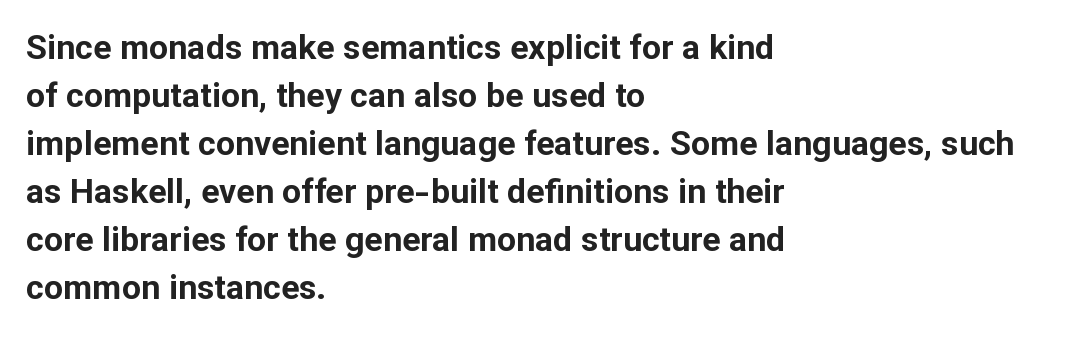
The image shows 34 px bold sans-serif type, upright; set left-aligned, normal line spacing (1.41x), normal letter spacing, not underlined; low stroke contrast and a medium x-height.
